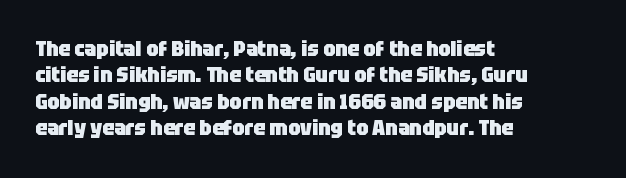
What weight is shown? A full bold with thick strokes. The lettering holds an erect, upright posture throughout. Plain, unruled lines of type. The rendering keeps characters at their native spacing. Leading: standard.
